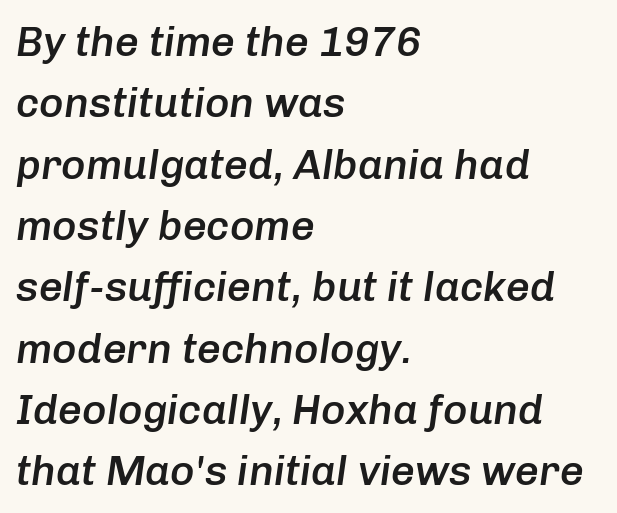
Q: Is the text bold? A: Semi-bold.
Q: Is the text italic (slanted)? A: Yes, it leans right by about 8 degrees.
Q: Is the text underlined? A: No.
Q: How is the paragraph aligned? A: Left-aligned.
Q: Is the spacing between letters normal or unusually wide? A: Normal.
Q: Is the spacing between lines tight, normal or loose? A: Normal.
Q: Width (condensed, normal, or wide)? A: Normal.
Q: Stroke contrast? A: Low.
Q: x-height? A: Medium.
Q: Monospaced? A: No.
